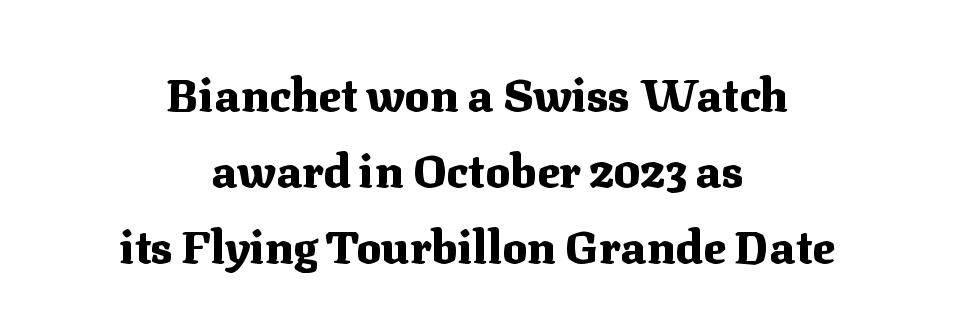
Q: Is the text bold? A: Yes.
Q: Is the text italic (slanted)? A: No, it is upright.
Q: Is the typeface a serif or a sans-serif typeface? A: Serif.
Q: Is the text underlined? A: No.
Q: How is the paragraph aligned? A: Centered.
Q: Is the spacing between letters normal or unusually wide? A: Normal.
Q: Is the spacing between lines tight, normal or loose? A: Normal.
Q: Width (condensed, normal, or wide)? A: Normal.
Q: Stroke contrast? A: Medium.
Q: x-height? A: Medium.
Q: Monospaced? A: No.
